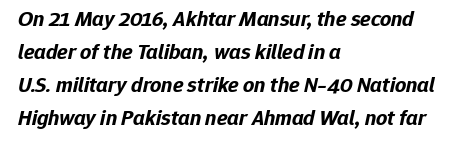
The image shows 22 px bold type, italic (leaning right); set left-aligned, normal line spacing (1.5x), normal letter spacing, not underlined.
